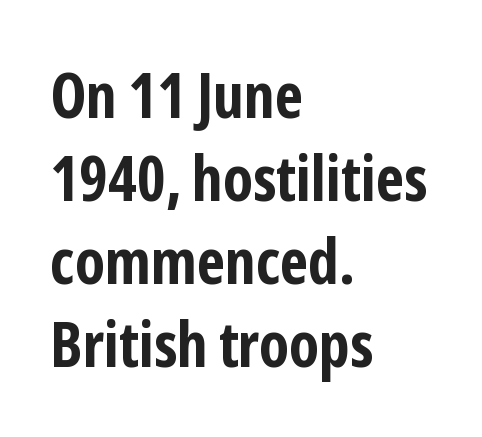
Proportional: the letters do not fall into vertical columns. How would I describe the line gaps? Plain and ordinary. How are the letters spaced? Ordinarily, with no added tracking. The face used here has the dense, thick strokes of a bold.
